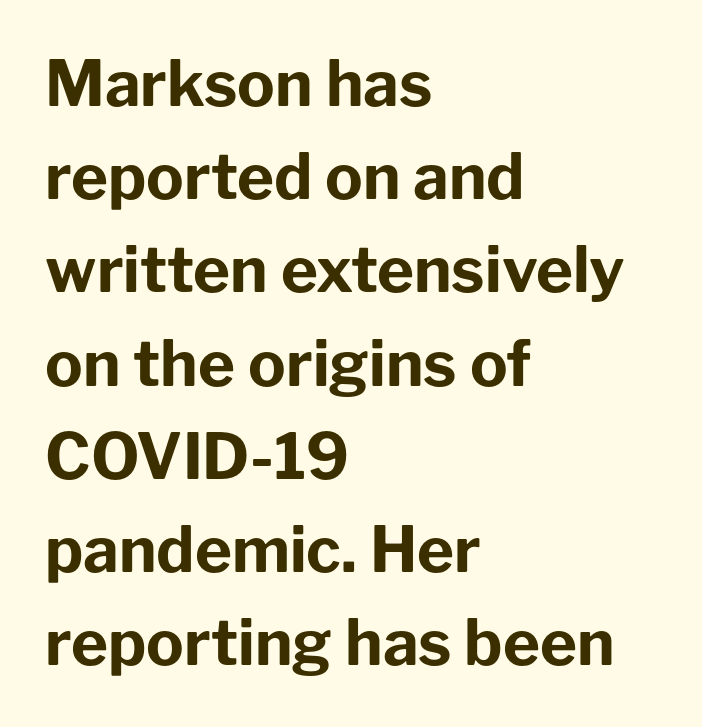
Q: Is the text bold? A: Yes.
Q: Is the text italic (slanted)? A: No, it is upright.
Q: Is the typeface a serif or a sans-serif typeface? A: Sans-serif.
Q: Is the text underlined? A: No.
Q: How is the paragraph aligned? A: Left-aligned.
Q: Is the spacing between letters normal or unusually wide? A: Normal.
Q: Is the spacing between lines tight, normal or loose? A: Normal.
Q: Width (condensed, normal, or wide)? A: Normal.
Q: Stroke contrast? A: Low.
Q: x-height? A: Medium.
Q: Monospaced? A: No.
